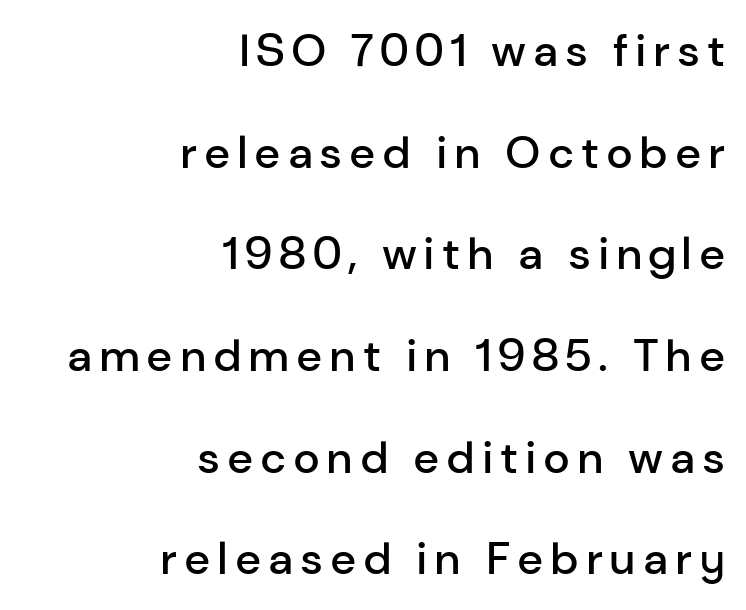
{"serif": "no", "italic": "no", "bold": "semi", "weight": "semibold", "width": "normal", "stroke_contrast": "low", "x_height": "medium", "monospaced": "no", "underline": "no", "align": "right", "line_spacing": "loose", "line_spacing_ratio": 2.26, "glyph_px": 45}
